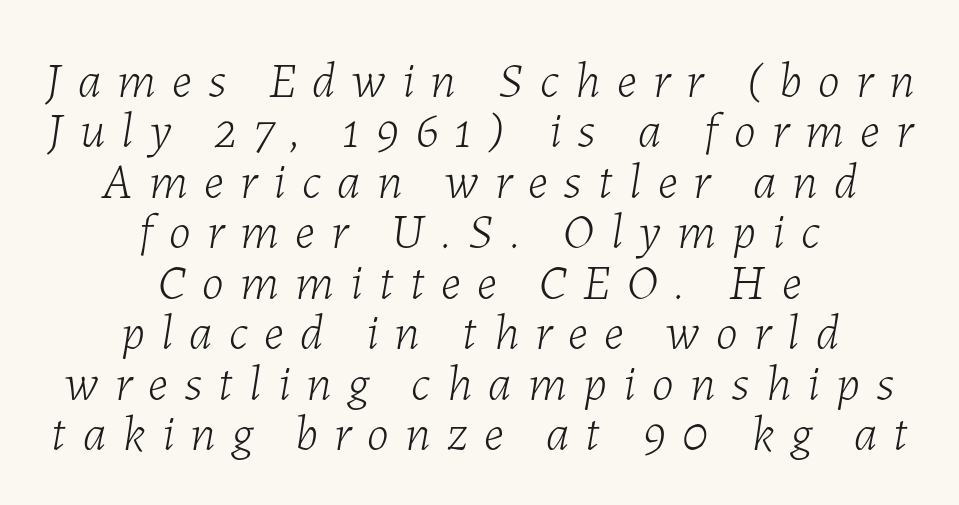
Q: Is the text bold? A: No.
Q: Is the text italic (slanted)? A: Yes, it leans right by about 7 degrees.
Q: Is the text underlined? A: No.
Q: How is the paragraph aligned? A: Centered.
Q: Is the spacing between letters normal or unusually wide? A: Unusually wide.
Q: Is the spacing between lines tight, normal or loose? A: Tight.
Q: Width (condensed, normal, or wide)? A: Normal.
Q: Stroke contrast? A: Low.
Q: x-height? A: Medium.
Q: Monospaced? A: No.
